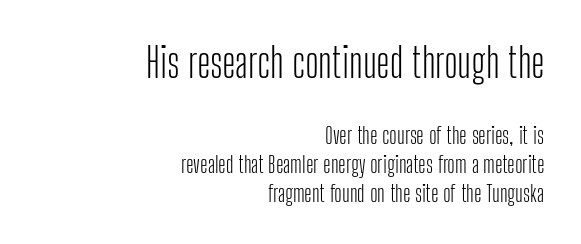
{"serif": "no", "italic": "no", "bold": "no", "weight": "light", "width": "condensed", "stroke_contrast": "low", "x_height": "medium", "monospaced": "no", "underline": "no", "align": "right", "line_spacing": "normal", "line_spacing_ratio": 1.25, "letter_spacing": "normal", "letter_spacing_em": 0.0, "larger_block": "first", "size_ratio": 1.78, "glyph_px": 41}
